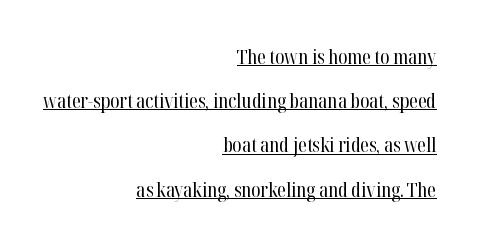
Q: Is the text bold? A: No.
Q: Is the text italic (slanted)? A: No, it is upright.
Q: Is the text underlined? A: Yes.
Q: How is the paragraph aligned? A: Right-aligned.
Q: Is the spacing between letters normal or unusually wide? A: Normal.
Q: Is the spacing between lines tight, normal or loose? A: Loose.
